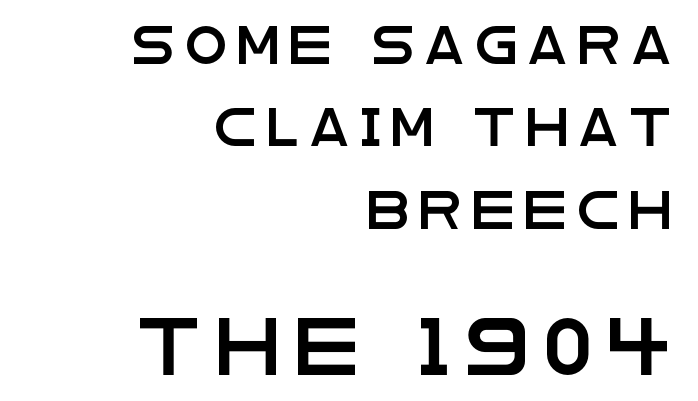
{"serif": "no", "italic": "no", "width": "wide", "stroke_contrast": "low", "x_height": "large", "monospaced": "no", "underline": "no", "align": "right", "line_spacing": "loose", "line_spacing_ratio": 2.17, "letter_spacing": "wide", "letter_spacing_em": 0.28, "larger_block": "second", "size_ratio": 1.5, "glyph_px": 57}
